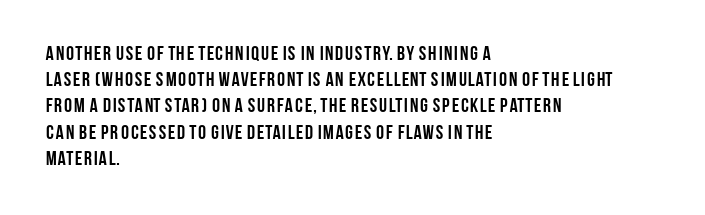
Q: Is the text bold? A: Yes.
Q: Is the text italic (slanted)? A: No, it is upright.
Q: Is the text underlined? A: No.
Q: How is the paragraph aligned? A: Left-aligned.
Q: Is the spacing between letters normal or unusually wide? A: Normal.
Q: Is the spacing between lines tight, normal or loose? A: Normal.
